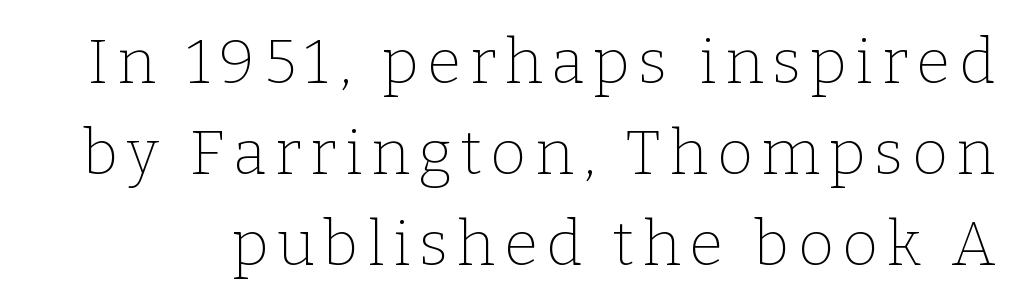
Note the varied advance widths — an 'i' is clearly narrower than an 'm'. The string is rendered with underlining switched off. Notice how descenders clear the ascenders below comfortably — that's standard leading. Unbolded letterforms with no extra heft. To sum up the face: it has serifs.
